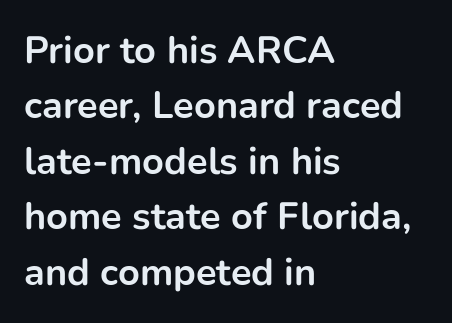
Q: Is the text bold? A: Yes.
Q: Is the text italic (slanted)? A: No, it is upright.
Q: Is the typeface a serif or a sans-serif typeface? A: Sans-serif.
Q: Is the text underlined? A: No.
Q: How is the paragraph aligned? A: Left-aligned.
Q: Is the spacing between letters normal or unusually wide? A: Normal.
Q: Is the spacing between lines tight, normal or loose? A: Normal.
Q: Width (condensed, normal, or wide)? A: Normal.
Q: Stroke contrast? A: Low.
Q: x-height? A: Medium.
Q: Monospaced? A: No.
